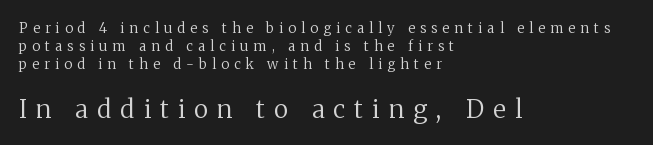
Q: Is the text bold? A: No.
Q: Is the text italic (slanted)? A: No, it is upright.
Q: Is the text underlined? A: No.
Q: How is the paragraph aligned? A: Left-aligned.
Q: Is the spacing between letters normal or unusually wide? A: Unusually wide.
Q: Is the spacing between lines tight, normal or loose? A: Normal.
Q: Which block of text is set in a larger size, the first (top) or the second (bottom)? A: The second (bottom) one.
